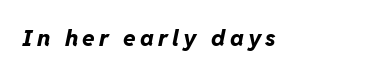
{"italic": "yes", "lean": "right", "slant_degrees": 11, "bold": "yes", "underline": "no", "glyph_px": 23}
